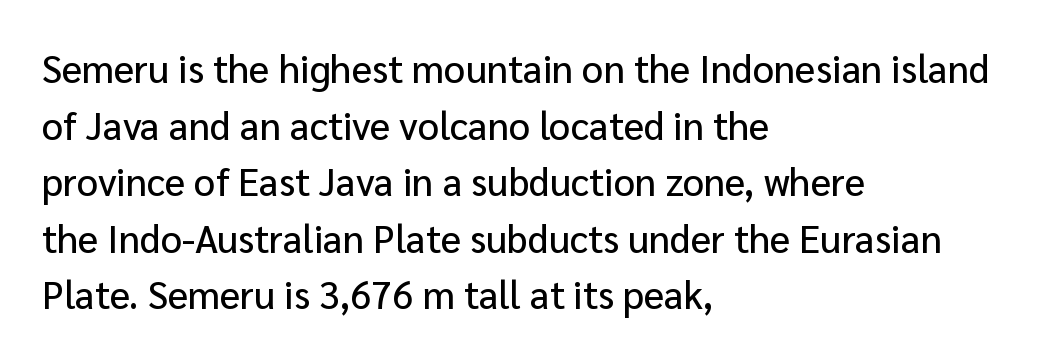
The image shows 38 px sans-serif type, upright; set left-aligned, normal line spacing (1.49x), normal letter spacing, not underlined; low stroke contrast and a medium x-height.
